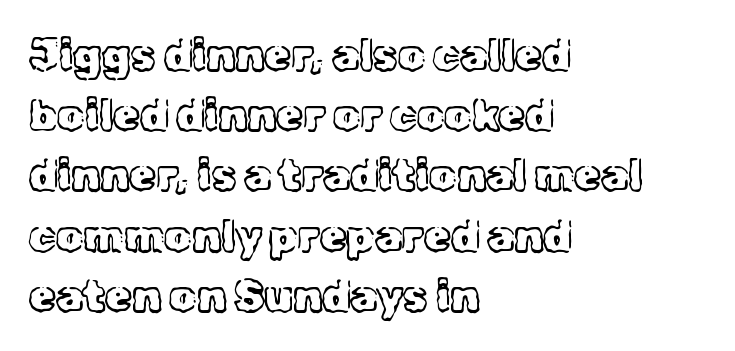
The image shows 43 px light serif type, upright; set left-aligned, normal line spacing (1.4x), normal letter spacing, not underlined; a medium x-height.
